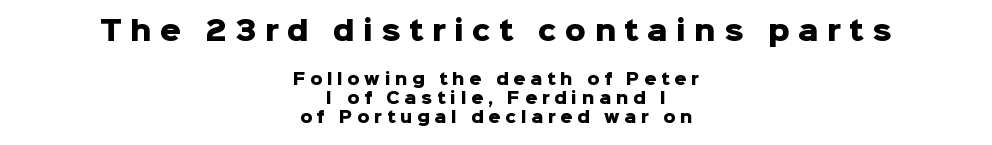
Q: Is the text bold? A: Yes.
Q: Is the text italic (slanted)? A: No, it is upright.
Q: Is the text underlined? A: No.
Q: How is the paragraph aligned? A: Centered.
Q: Is the spacing between letters normal or unusually wide? A: Unusually wide.
Q: Is the spacing between lines tight, normal or loose? A: Normal.
Q: Which block of text is set in a larger size, the first (top) or the second (bottom)? A: The first (top) one.
